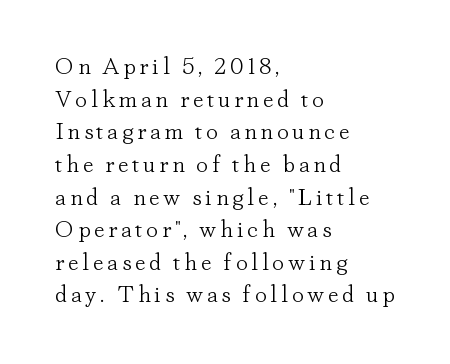
{"italic": "no", "bold": "no", "underline": "no", "align": "left", "line_spacing": "normal", "line_spacing_ratio": 1.36, "glyph_px": 24}
